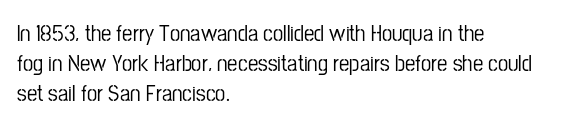
The image shows 23 px text type, upright; set left-aligned, normal line spacing (1.3x), normal letter spacing, not underlined.
